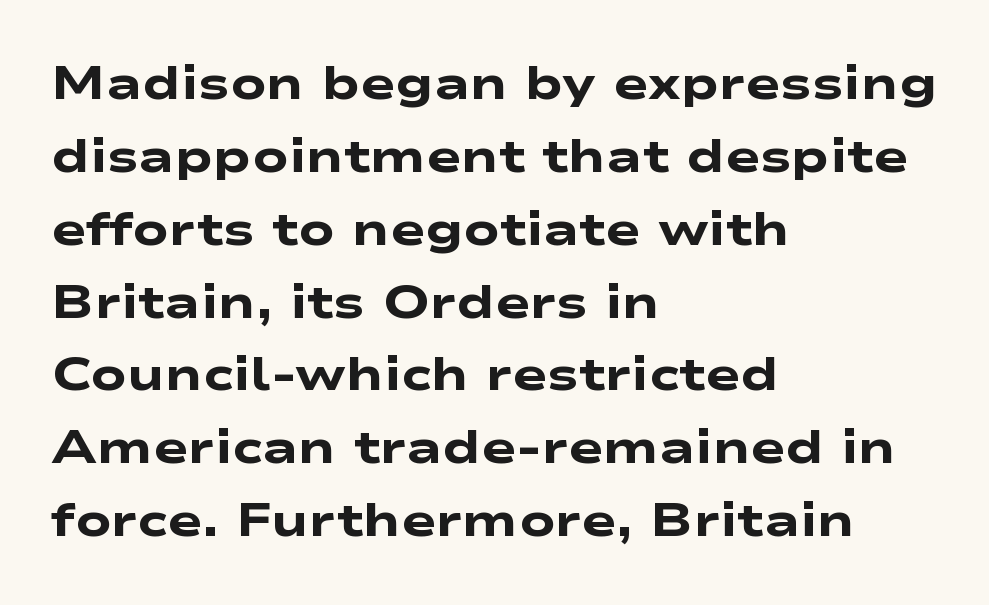
The image shows 47 px heavy, wide sans-serif type; set left-aligned, normal line spacing (1.55x), normal letter spacing, not underlined; low stroke contrast and a medium x-height.
